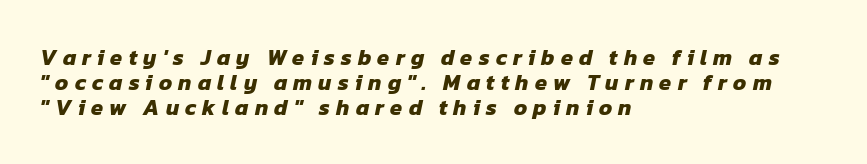
A classic flush-left, rag-right setting is used for this passage. Caption: bold face, heavy strokes. Only glyphs here, with clear space below each row. Cramped leading.
